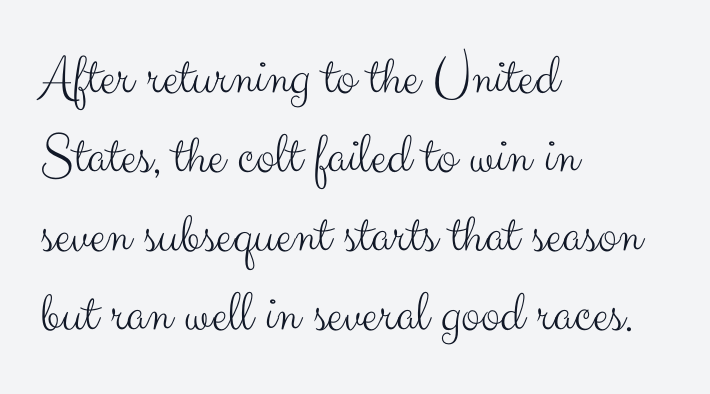
{"serif": "no", "bold": "no", "weight": "light", "width": "normal", "stroke_contrast": "medium", "x_height": "small", "monospaced": "no", "underline": "no", "align": "left", "line_spacing": "normal", "line_spacing_ratio": 1.36, "letter_spacing": "normal", "letter_spacing_em": 0.0, "glyph_px": 58}
